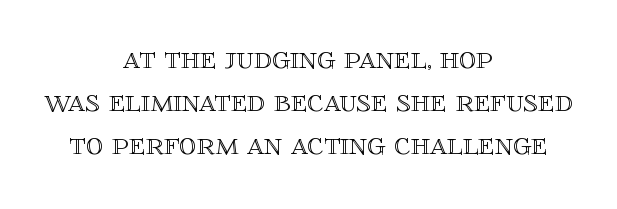
Quick note: underline off. The letters stand straight up with perfectly vertical stems. Is there much room between lines? A standard amount, neither cramped nor airy. Proportional: the letters do not fall into vertical columns. A student would call this center alignment; a typographer would say set centered.
